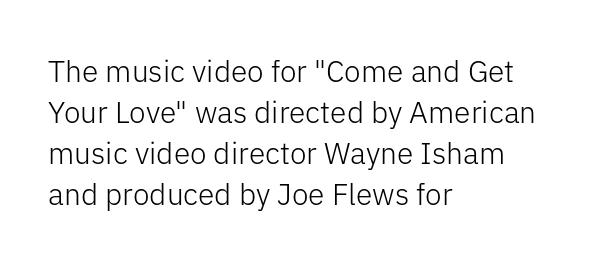
{"serif": "no", "italic": "no", "bold": "no", "weight": "light", "width": "normal", "stroke_contrast": "low", "x_height": "medium", "monospaced": "no", "underline": "no", "align": "left", "line_spacing": "normal", "line_spacing_ratio": 1.37, "letter_spacing": "normal", "letter_spacing_em": 0.0, "glyph_px": 30}
